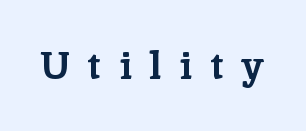
Q: Is the text bold? A: Yes.
Q: Is the text italic (slanted)? A: No, it is upright.
Q: Is the typeface a serif or a sans-serif typeface? A: Serif.
Q: Is the text underlined? A: No.
Q: Is the spacing between letters normal or unusually wide? A: Unusually wide.
Q: Width (condensed, normal, or wide)? A: Normal.
Q: Stroke contrast? A: Low.
Q: x-height? A: Medium.
Q: Monospaced? A: No.
